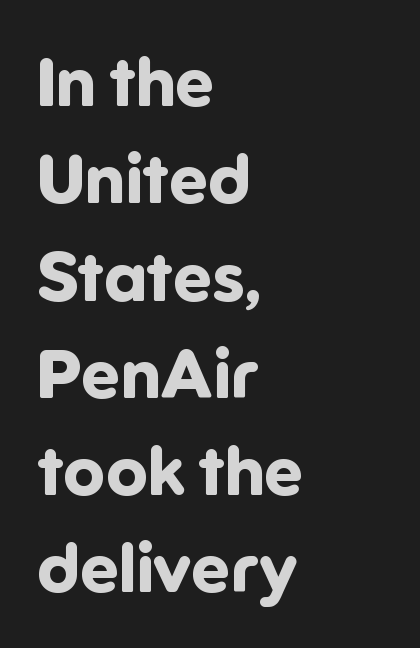
The image shows 69 px bold sans-serif type, upright; set left-aligned, normal line spacing (1.41x), normal letter spacing, not underlined; low stroke contrast and a medium x-height.
